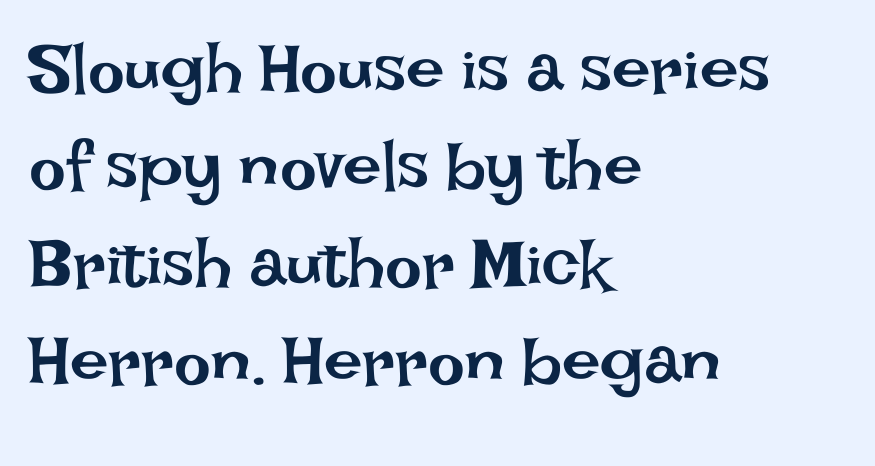
{"italic": "no", "bold": "no", "weight": "regular", "width": "normal", "stroke_contrast": "low", "x_height": "large", "monospaced": "no", "underline": "no", "align": "left", "line_spacing": "normal", "line_spacing_ratio": 1.41, "letter_spacing": "normal", "letter_spacing_em": 0.0, "glyph_px": 69}
